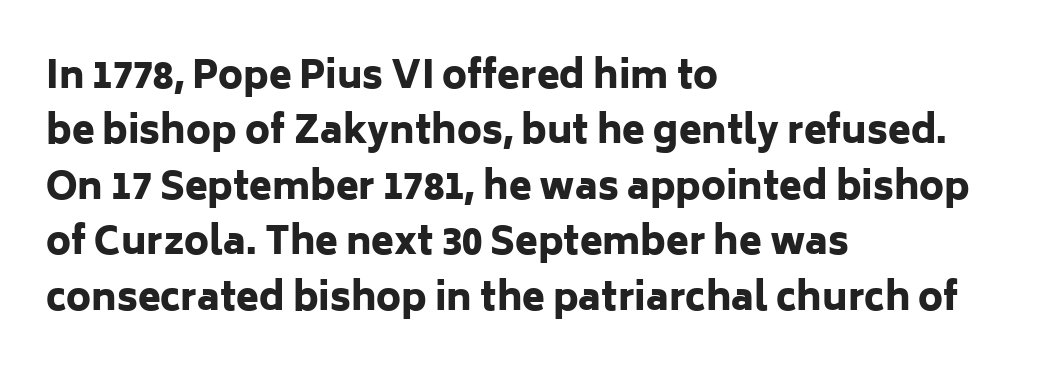
The image shows 37 px heavy sans-serif type, upright; set left-aligned, normal line spacing (1.5x), normal letter spacing, not underlined; low stroke contrast and a medium x-height.
